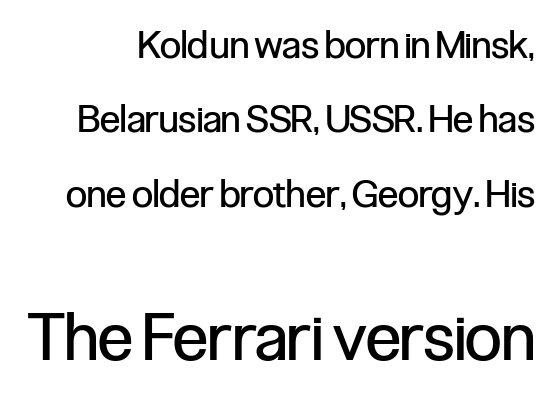
Q: Is the text bold? A: No.
Q: Is the text italic (slanted)? A: No, it is upright.
Q: Is the typeface a serif or a sans-serif typeface? A: Sans-serif.
Q: Is the text underlined? A: No.
Q: Is the spacing between letters normal or unusually wide? A: Normal.
Q: Is the spacing between lines tight, normal or loose? A: Loose.
Q: Which block of text is set in a larger size, the first (top) or the second (bottom)? A: The second (bottom) one.
Q: Width (condensed, normal, or wide)? A: Condensed.
Q: Stroke contrast? A: Low.
Q: x-height? A: Medium.
Q: Monospaced? A: No.
